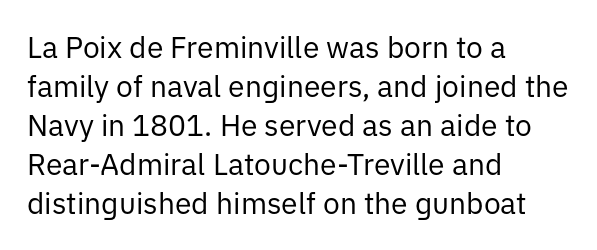
{"serif": "no", "italic": "no", "bold": "no", "weight": "regular", "width": "normal", "stroke_contrast": "low", "x_height": "medium", "monospaced": "no", "underline": "no", "align": "left", "line_spacing": "normal", "line_spacing_ratio": 1.3, "letter_spacing": "normal", "letter_spacing_em": 0.0, "glyph_px": 30}
